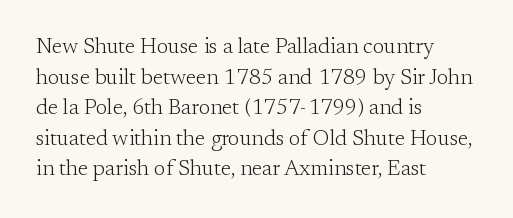
{"italic": "no", "bold": "no", "underline": "no", "align": "left", "line_spacing": "normal", "line_spacing_ratio": 1.39, "letter_spacing": "normal", "letter_spacing_em": 0.0, "glyph_px": 22}
